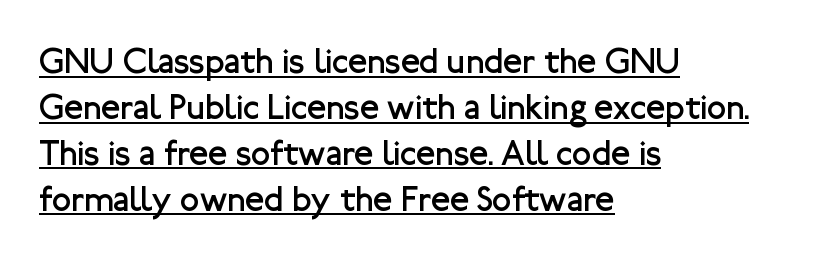
Notice how descenders clear the ascenders below comfortably — that's standard leading. Nope, no serifs anywhere on these letters. Stroke thickness stays within the range of a standard reading face or lighter. The specimen reads as upright at a glance. Characters follow at the spacing the type designer built in. The typesetter chose a ragged-right arrangement here.
